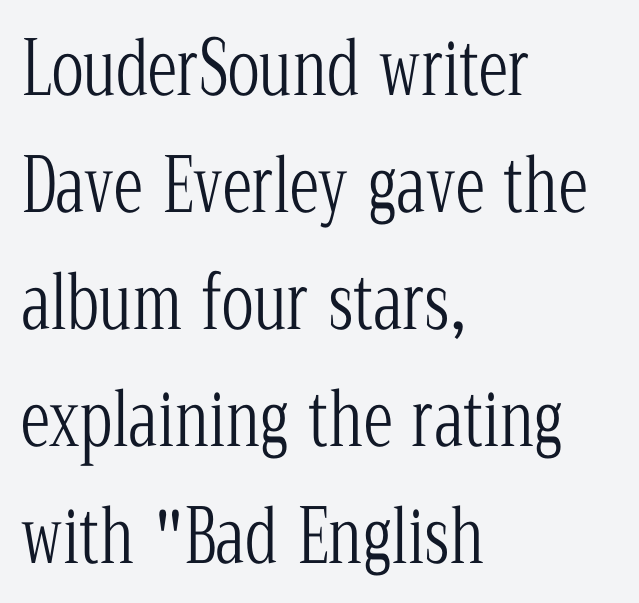
Q: Is the text bold? A: No.
Q: Is the text italic (slanted)? A: No, it is upright.
Q: Is the typeface a serif or a sans-serif typeface? A: Serif.
Q: Is the text underlined? A: No.
Q: How is the paragraph aligned? A: Left-aligned.
Q: Is the spacing between letters normal or unusually wide? A: Normal.
Q: Is the spacing between lines tight, normal or loose? A: Normal.
Q: Width (condensed, normal, or wide)? A: Condensed.
Q: Stroke contrast? A: Low.
Q: x-height? A: Medium.
Q: Monospaced? A: No.
